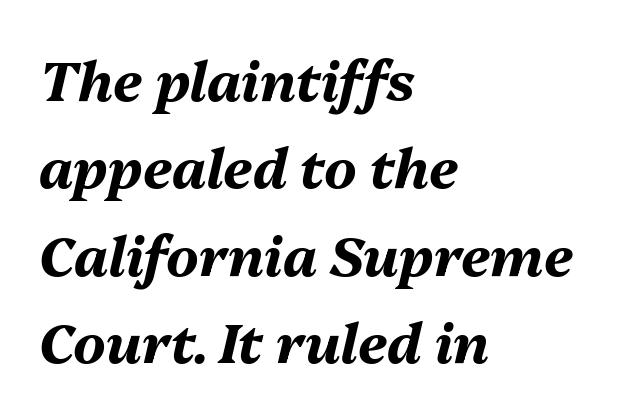
The image shows 55 px bold type, italic (leaning right); set left-aligned, normal line spacing (1.59x), normal letter spacing, not underlined; medium stroke contrast and a medium x-height.
